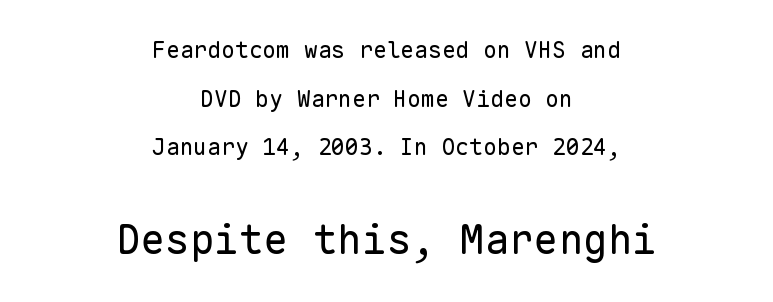
{"serif": "no", "italic": "no", "bold": "no", "weight": "regular", "width": "normal", "stroke_contrast": "low", "x_height": "medium", "monospaced": "yes", "underline": "no", "align": "center", "line_spacing": "loose", "line_spacing_ratio": 2.11, "letter_spacing": "normal", "letter_spacing_em": 0.0, "larger_block": "second", "size_ratio": 1.78, "glyph_px": 41}
